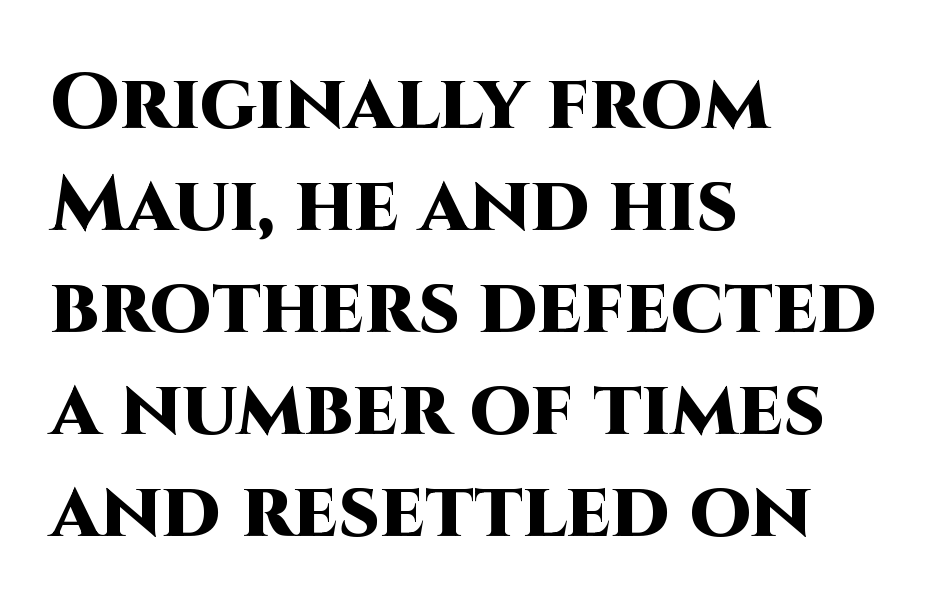
{"serif": "no", "italic": "no", "bold": "yes", "weight": "heavy", "width": "normal", "stroke_contrast": "high", "x_height": "large", "monospaced": "no", "underline": "no", "align": "left", "line_spacing": "normal", "line_spacing_ratio": 1.29, "letter_spacing": "normal", "letter_spacing_em": 0.0, "glyph_px": 79}
